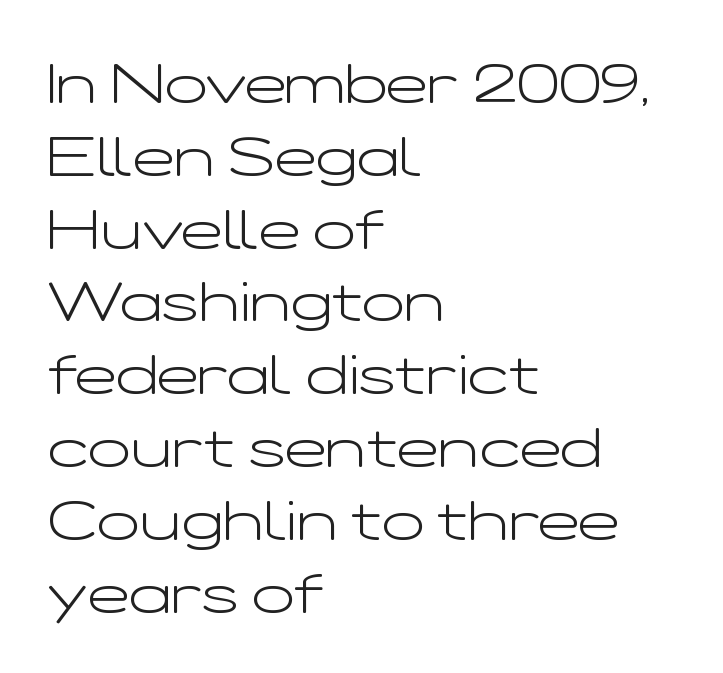
Only glyphs here, with clear space below each row. In terms of posture, this sample is upright. Tracking value appears to be zero — textbook default spacing. Visually the block forms a straight wall on the left and a jagged coastline on the right. No chunkiness to these letters — they're not bold. In terms of letterform style, serifs are entirely absent.
